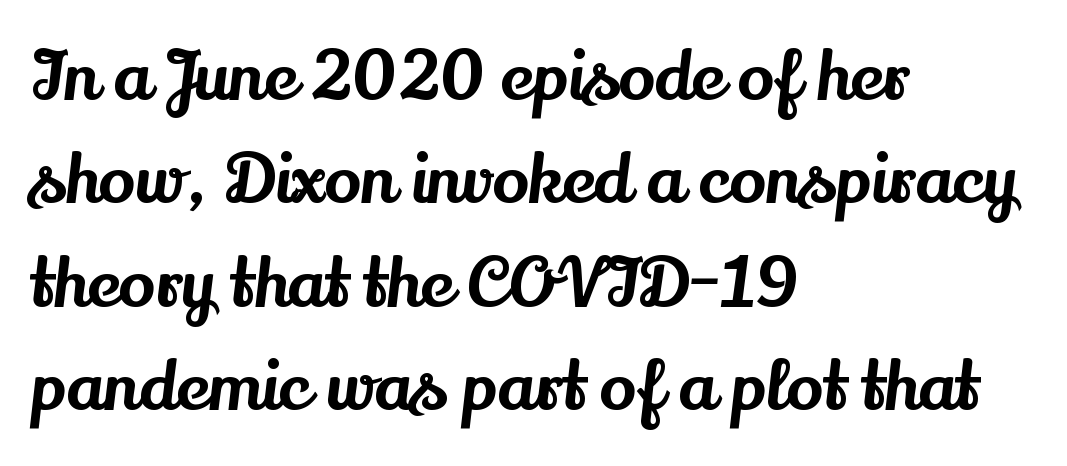
Visually the block forms a straight wall on the left and a jagged coastline on the right. What's the leading like? Ordinary, nothing unusual. Here the designer chose a conventional face with non-uniform glyph widths. This sample uses a serif face.
